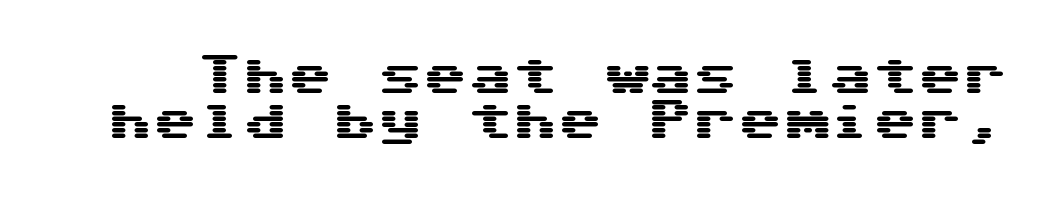
Standard letterfit; no display-style spreading of the glyphs. Regarding leading, the lines here are crowded together. Lines of text with bare space underneath. The face used here is a sans, in the tradition of grotesques and geometrics. Every character sits straight up, as roman type does.
